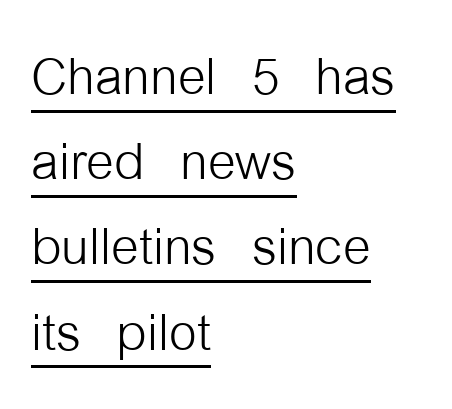
Q: Is the text bold? A: No.
Q: Is the text italic (slanted)? A: No, it is upright.
Q: Is the typeface a serif or a sans-serif typeface? A: Sans-serif.
Q: Is the text underlined? A: Yes.
Q: How is the paragraph aligned? A: Left-aligned.
Q: Is the spacing between letters normal or unusually wide? A: Normal.
Q: Width (condensed, normal, or wide)? A: Condensed.
Q: Stroke contrast? A: Low.
Q: x-height? A: Medium.
Q: Monospaced? A: No.
